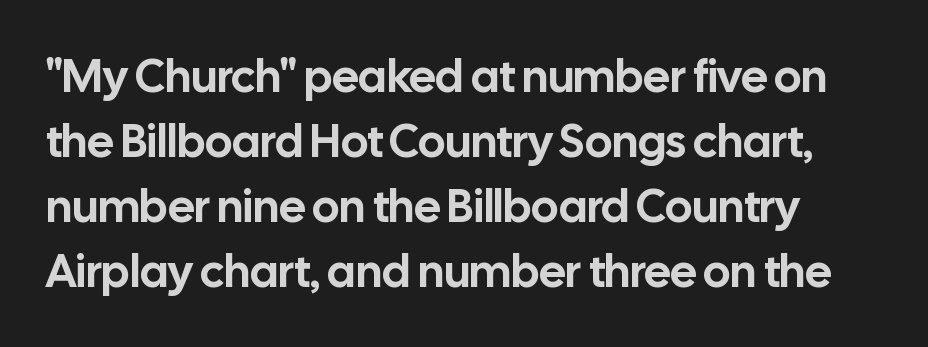
Q: Is the text italic (slanted)? A: No, it is upright.
Q: Is the typeface a serif or a sans-serif typeface? A: Sans-serif.
Q: Is the text underlined? A: No.
Q: Is the spacing between letters normal or unusually wide? A: Normal.
Q: Is the spacing between lines tight, normal or loose? A: Normal.
Q: Width (condensed, normal, or wide)? A: Normal.
Q: Stroke contrast? A: Low.
Q: x-height? A: Medium.
Q: Monospaced? A: No.
